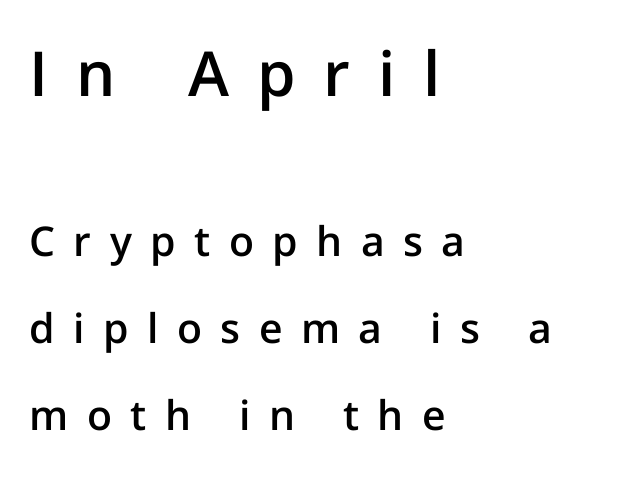
Plain, unruled lines of type. Italic? Not at all — the glyphs are vertical. Each letter keeps its own natural width here, so spacing adapts to shape. Serif or sans? Sans — the stroke terminals are bare. Firm but not heavy-handed strokes: this text is semibold. The vertical gap from one line to the next is large.
